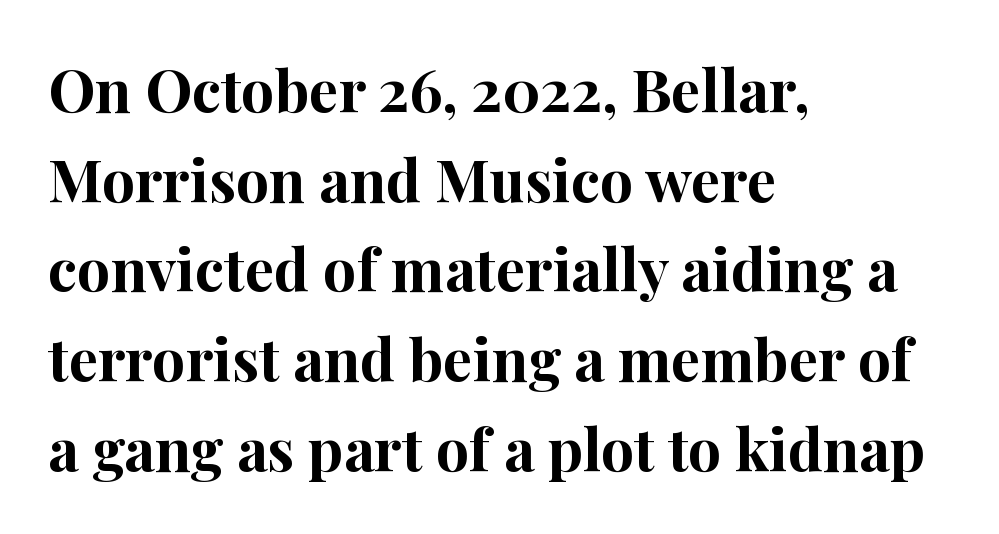
Q: Is the text bold? A: Yes.
Q: Is the text italic (slanted)? A: No, it is upright.
Q: Is the typeface a serif or a sans-serif typeface? A: Serif.
Q: Is the text underlined? A: No.
Q: How is the paragraph aligned? A: Left-aligned.
Q: Is the spacing between letters normal or unusually wide? A: Normal.
Q: Is the spacing between lines tight, normal or loose? A: Normal.
Q: Width (condensed, normal, or wide)? A: Normal.
Q: Stroke contrast? A: High.
Q: x-height? A: Medium.
Q: Monospaced? A: No.
